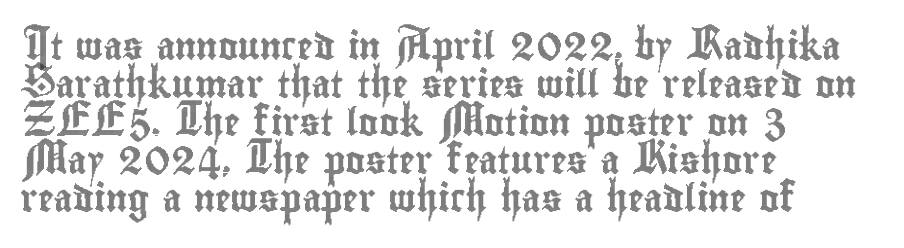
Q: Is the text italic (slanted)? A: No, it is upright.
Q: Is the text underlined? A: No.
Q: How is the paragraph aligned? A: Left-aligned.
Q: Is the spacing between letters normal or unusually wide? A: Normal.
Q: Is the spacing between lines tight, normal or loose? A: Normal.
